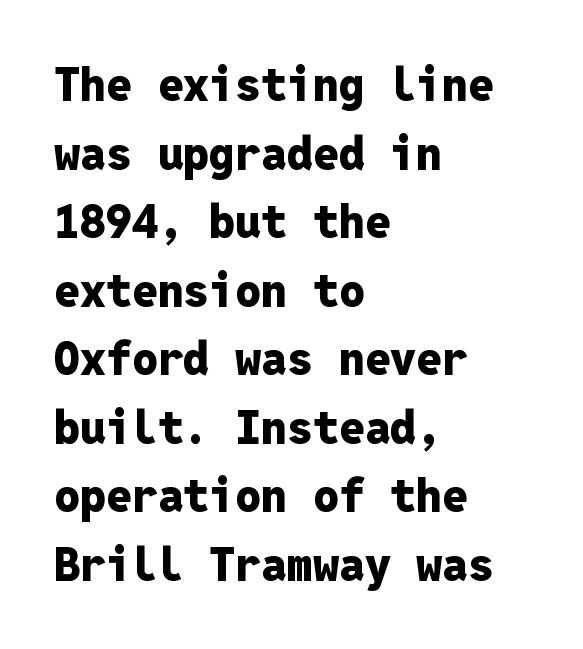
Q: Is the text bold? A: Yes.
Q: Is the text italic (slanted)? A: No, it is upright.
Q: Is the typeface a serif or a sans-serif typeface? A: Sans-serif.
Q: Is the text underlined? A: No.
Q: How is the paragraph aligned? A: Left-aligned.
Q: Is the spacing between letters normal or unusually wide? A: Normal.
Q: Is the spacing between lines tight, normal or loose? A: Normal.
Q: Width (condensed, normal, or wide)? A: Normal.
Q: Stroke contrast? A: Low.
Q: x-height? A: Medium.
Q: Monospaced? A: Yes.
